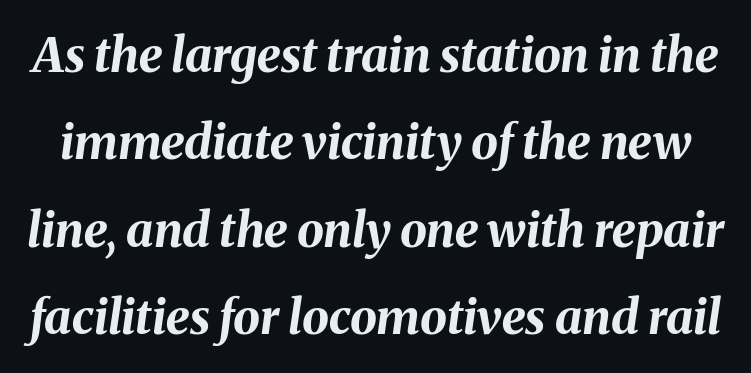
{"italic": "yes", "lean": "right", "slant_degrees": 8, "bold": "yes", "weight": "bold", "width": "normal", "stroke_contrast": "medium", "x_height": "medium", "monospaced": "no", "underline": "no", "line_spacing_ratio": 1.82, "letter_spacing": "normal", "letter_spacing_em": 0.0, "glyph_px": 48}
